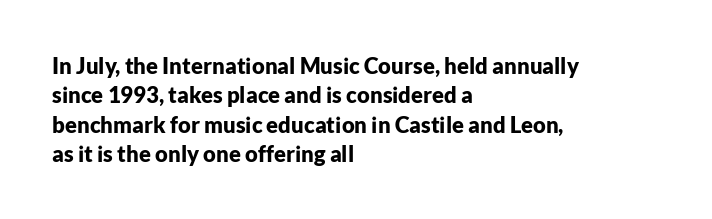
{"italic": "no", "bold": "yes", "underline": "no", "align": "left", "line_spacing": "normal", "line_spacing_ratio": 1.33, "letter_spacing": "normal", "letter_spacing_em": 0.0, "glyph_px": 22}
